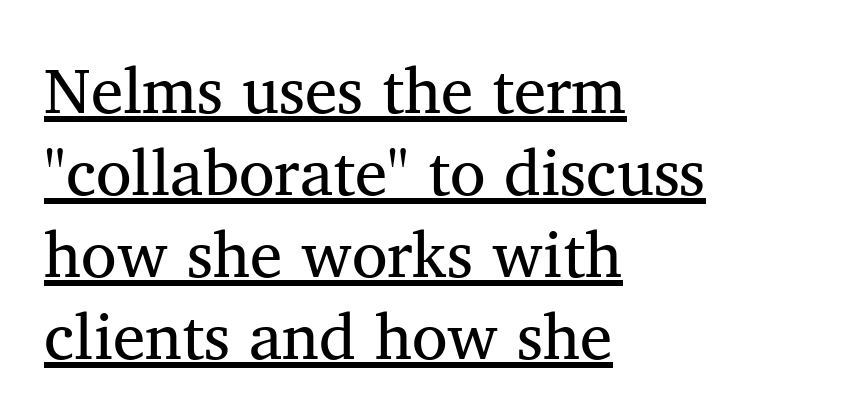
Q: Is the text bold? A: No.
Q: Is the typeface a serif or a sans-serif typeface? A: Serif.
Q: Is the text underlined? A: Yes.
Q: How is the paragraph aligned? A: Left-aligned.
Q: Is the spacing between letters normal or unusually wide? A: Normal.
Q: Is the spacing between lines tight, normal or loose? A: Normal.
Q: Width (condensed, normal, or wide)? A: Normal.
Q: Stroke contrast? A: Medium.
Q: x-height? A: Medium.
Q: Monospaced? A: No.
